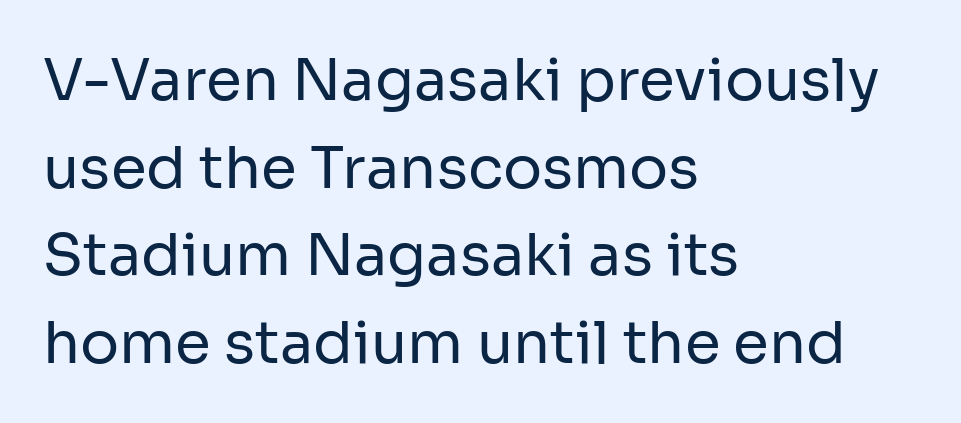
{"serif": "no", "italic": "no", "bold": "no", "weight": "regular", "width": "normal", "stroke_contrast": "low", "x_height": "medium", "monospaced": "no", "underline": "no", "align": "left", "line_spacing": "normal", "line_spacing_ratio": 1.51, "letter_spacing": "normal", "letter_spacing_em": 0.0, "glyph_px": 58}
